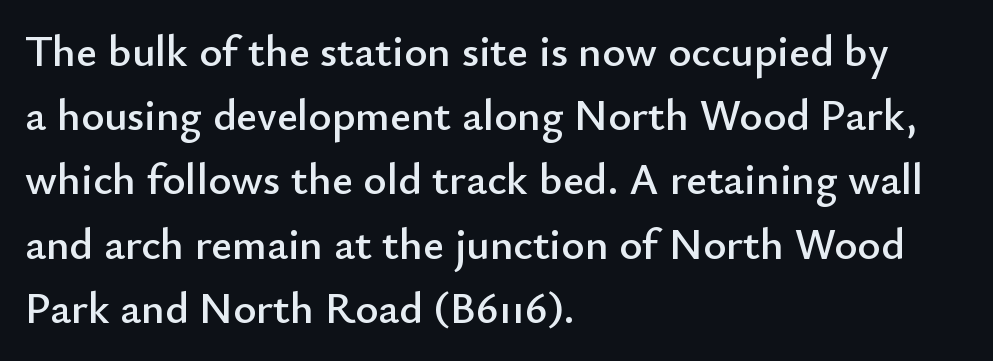
{"serif": "no", "italic": "no", "width": "normal", "stroke_contrast": "low", "x_height": "small", "monospaced": "no", "underline": "no", "align": "left", "line_spacing": "normal", "line_spacing_ratio": 1.46, "letter_spacing": "normal", "letter_spacing_em": 0.0, "glyph_px": 44}
